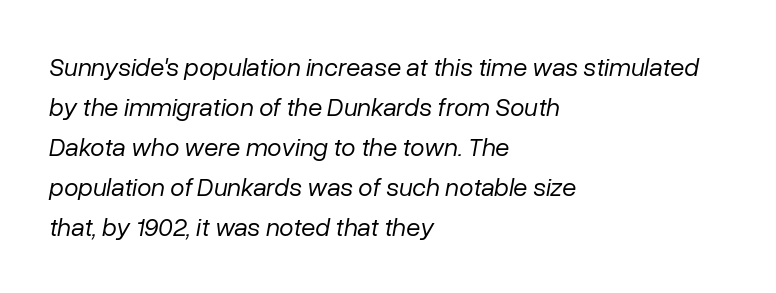
Q: Is the text bold? A: No.
Q: Is the text italic (slanted)? A: Yes, it leans right by about 10 degrees.
Q: Is the text underlined? A: No.
Q: How is the paragraph aligned? A: Left-aligned.
Q: Is the spacing between letters normal or unusually wide? A: Normal.
Q: Is the spacing between lines tight, normal or loose? A: Normal.
